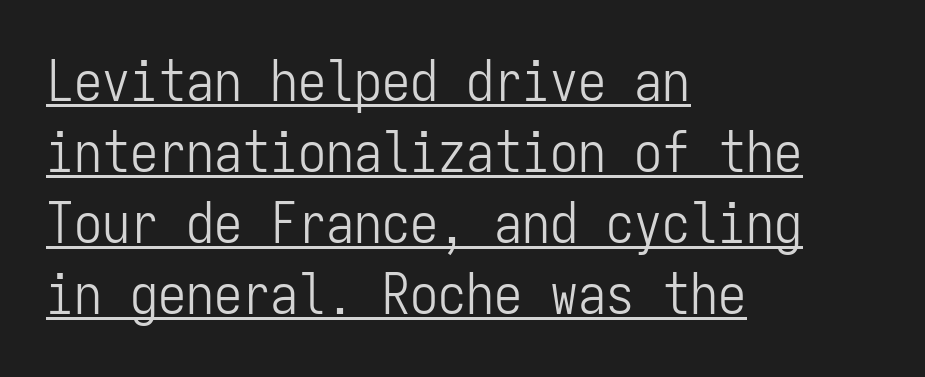
{"serif": "no", "italic": "no", "bold": "no", "weight": "light", "width": "condensed", "stroke_contrast": "low", "x_height": "medium", "monospaced": "yes", "underline": "yes", "align": "left", "line_spacing": "normal", "line_spacing_ratio": 1.27, "letter_spacing": "normal", "letter_spacing_em": 0.0, "glyph_px": 56}
